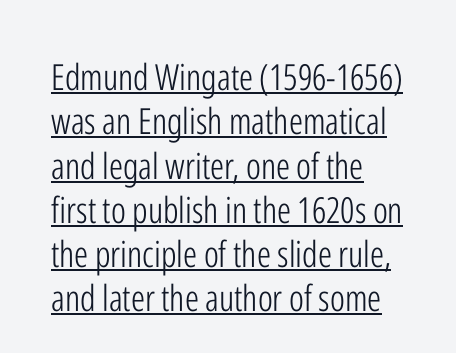
Emphasis is given by a line drawn under the lettering. One-word summary of the alignment: left. Counters stay open thanks to moderate or lighter strokes. Proportional: the letters do not fall into vertical columns. These lines keep a tight, regular rhythm from letter to letter. A sans-serif font was chosen for this passage.
